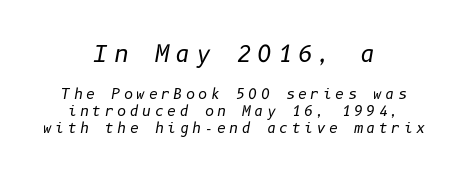
Q: Is the text bold? A: No.
Q: Is the text italic (slanted)? A: Yes, it leans right by about 10 degrees.
Q: Is the text underlined? A: No.
Q: How is the paragraph aligned? A: Centered.
Q: Is the spacing between letters normal or unusually wide? A: Unusually wide.
Q: Which block of text is set in a larger size, the first (top) or the second (bottom)? A: The first (top) one.
